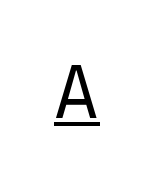
The image shows 76 px regular-weight sans-serif type, upright, monospaced; set normal letter spacing, underlined; low stroke contrast and a medium x-height.
